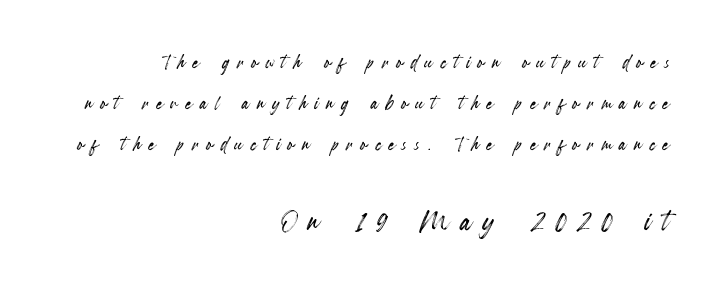
Q: Is the text italic (slanted)? A: Yes.
Q: Is the text underlined? A: No.
Q: How is the paragraph aligned? A: Right-aligned.
Q: Is the spacing between letters normal or unusually wide? A: Unusually wide.
Q: Is the spacing between lines tight, normal or loose? A: Normal.
Q: Which block of text is set in a larger size, the first (top) or the second (bottom)? A: The second (bottom) one.
Q: Width (condensed, normal, or wide)? A: Condensed.
Q: x-height? A: Small.
Q: Monospaced? A: No.
